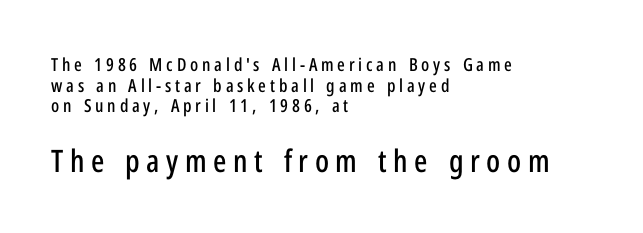
The image shows 31 px condensed sans-serif type, upright; set left-aligned, tight line spacing (1.15x), unusually wide letter spacing (+0.21 em), not underlined; the second (bottom) block is 1.72x larger; low stroke contrast and a medium x-height.
